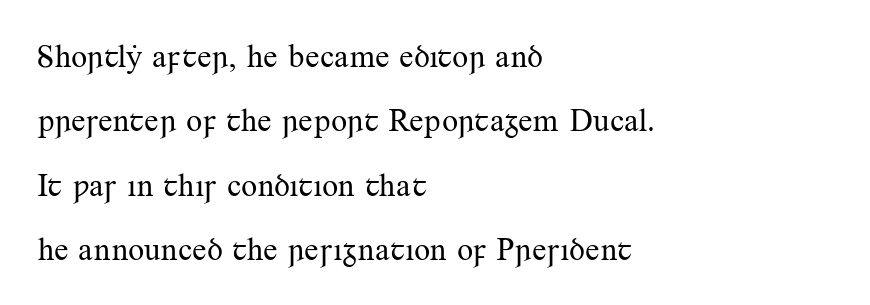
Are there feet on the stems? There are — it's a serif. Here the designer chose a conventional face with non-uniform glyph widths. Decoration check: the copy has no underline. The text block is weighted toward the left margin, trailing off unevenly rightward. This is not heavy type; no bold has been used.
